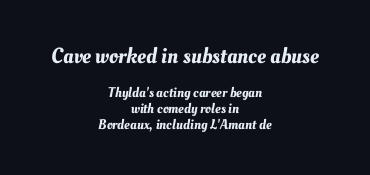
Q: Is the text underlined? A: No.
Q: How is the paragraph aligned? A: Centered.
Q: Is the spacing between letters normal or unusually wide? A: Normal.
Q: Is the spacing between lines tight, normal or loose? A: Tight.
Q: Which block of text is set in a larger size, the first (top) or the second (bottom)? A: The first (top) one.
